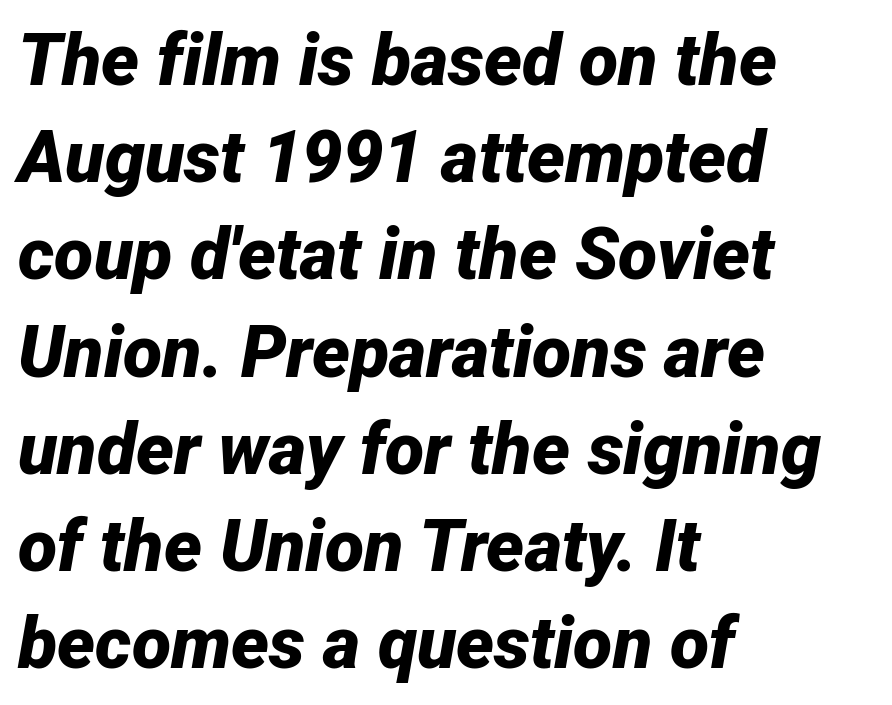
{"italic": "yes", "lean": "right", "slant_degrees": 12, "bold": "yes", "weight": "bold", "width": "normal", "stroke_contrast": "low", "x_height": "medium", "monospaced": "no", "underline": "no", "align": "left", "line_spacing": "normal", "line_spacing_ratio": 1.35, "letter_spacing": "normal", "letter_spacing_em": 0.0, "glyph_px": 72}
